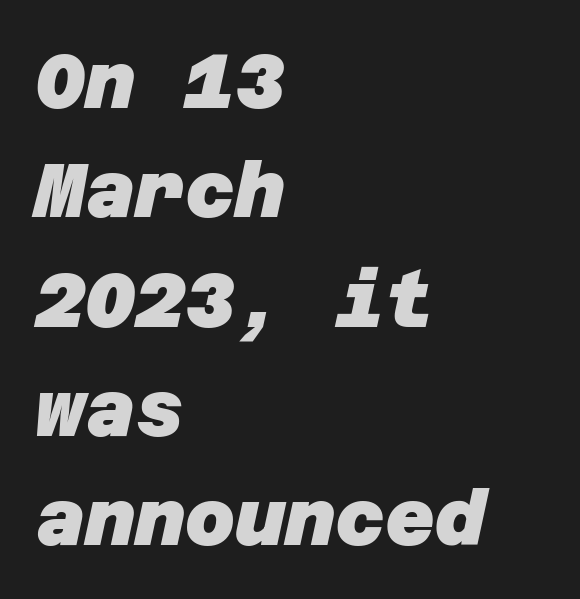
Emphasis by weight is at full strength: bold. Letters rest on an invisible, unmarked baseline. The typesetter chose a ragged-right arrangement here. Stroke terminals: plain, sans-serif. The rendering uses a moderate line-height, typical for paragraphs.
